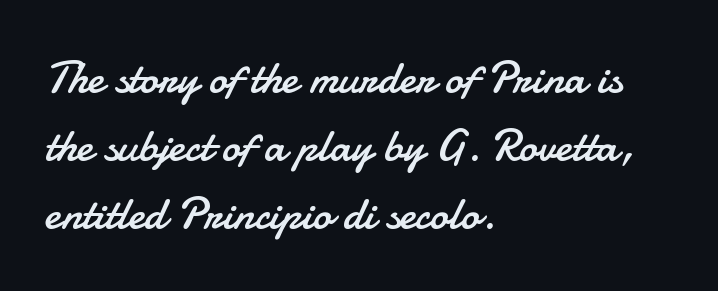
{"serif": "no", "bold": "no", "weight": "regular", "width": "normal", "stroke_contrast": "low", "x_height": "small", "monospaced": "no", "underline": "no", "align": "left", "line_spacing": "normal", "line_spacing_ratio": 1.48, "letter_spacing": "normal", "letter_spacing_em": 0.0, "glyph_px": 46}
